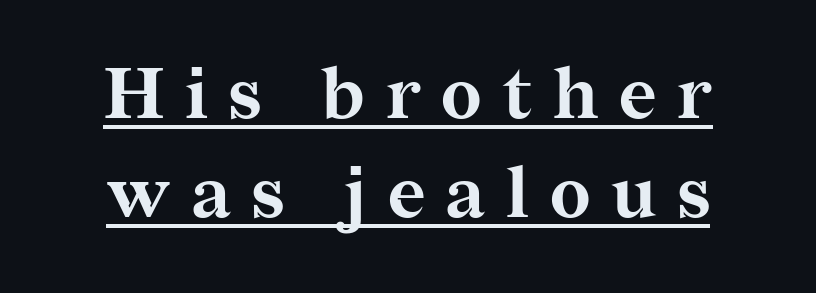
Q: Is the text bold? A: Yes.
Q: Is the text italic (slanted)? A: No, it is upright.
Q: Is the typeface a serif or a sans-serif typeface? A: Serif.
Q: Is the text underlined? A: Yes.
Q: Is the spacing between letters normal or unusually wide? A: Unusually wide.
Q: Is the spacing between lines tight, normal or loose? A: Normal.
Q: Width (condensed, normal, or wide)? A: Normal.
Q: Stroke contrast? A: Medium.
Q: x-height? A: Medium.
Q: Monospaced? A: No.
